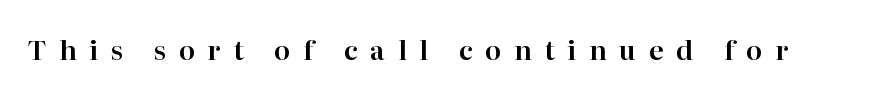
{"italic": "no", "underline": "no", "letter_spacing": "wide", "letter_spacing_em": 0.46, "glyph_px": 27}
